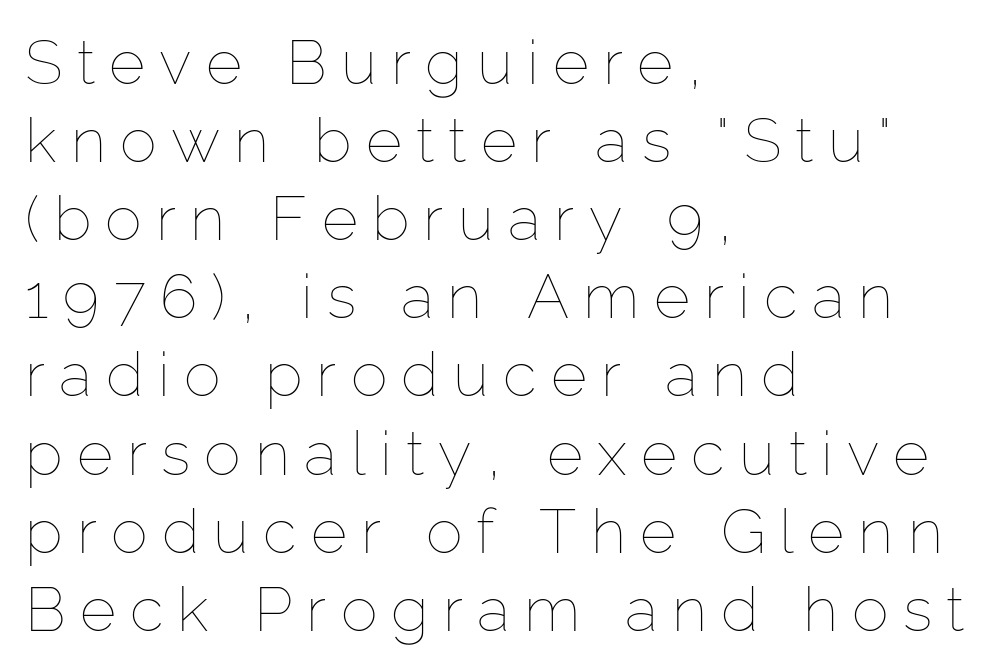
Q: Is the text bold? A: No.
Q: Is the text italic (slanted)? A: No, it is upright.
Q: Is the text underlined? A: No.
Q: How is the paragraph aligned? A: Left-aligned.
Q: Is the spacing between letters normal or unusually wide? A: Unusually wide.
Q: Is the spacing between lines tight, normal or loose? A: Normal.
Q: Width (condensed, normal, or wide)? A: Normal.
Q: Stroke contrast? A: Low.
Q: x-height? A: Medium.
Q: Monospaced? A: No.
